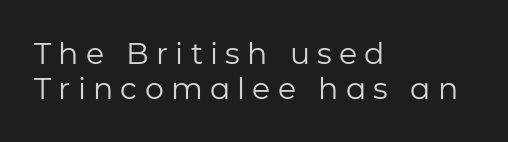
{"serif": "no", "italic": "no", "bold": "no", "weight": "regular", "width": "normal", "stroke_contrast": "low", "x_height": "medium", "monospaced": "no", "underline": "no", "align": "left", "line_spacing_ratio": 1.17, "letter_spacing": "wide", "letter_spacing_em": 0.24, "glyph_px": 30}
